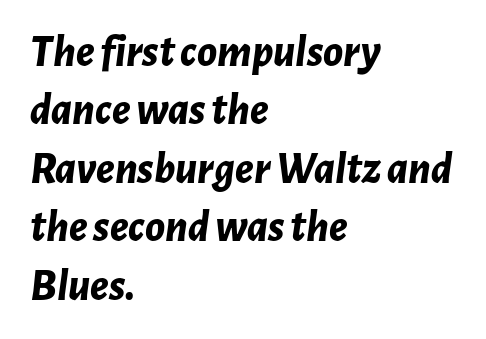
{"italic": "yes", "lean": "right", "slant_degrees": 7, "bold": "yes", "weight": "bold", "width": "normal", "stroke_contrast": "low", "x_height": "medium", "monospaced": "no", "underline": "no", "align": "left", "line_spacing": "normal", "line_spacing_ratio": 1.3, "letter_spacing": "normal", "letter_spacing_em": 0.0, "glyph_px": 45}
